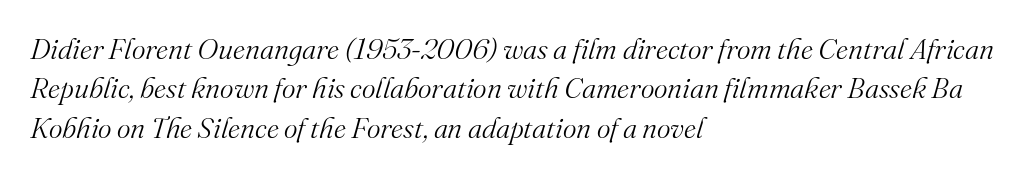
The image shows 29 px light serif type, italic (leaning right); set left-aligned, normal line spacing (1.36x), normal letter spacing, not underlined; medium stroke contrast and a small x-height.
